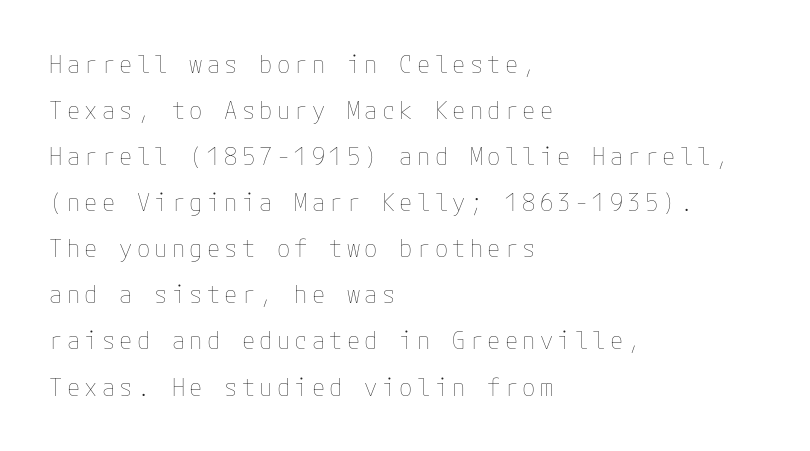
The passage shown is not underscored anywhere. If you drew a line through each stem, it would be perfectly vertical. A great deal of white space separates one row of letters from the next. No heavy texture on the line: the type isn't bold.
